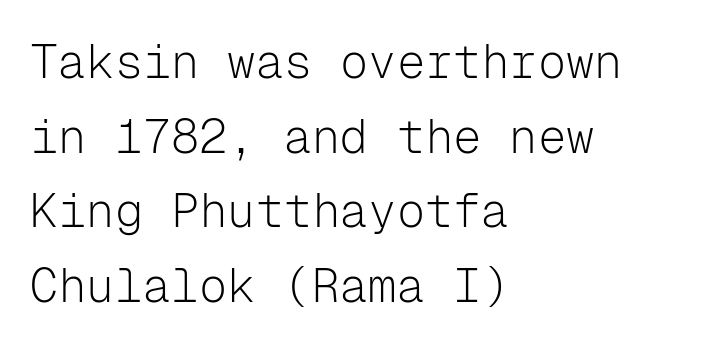
Q: Is the text bold? A: No.
Q: Is the text italic (slanted)? A: No, it is upright.
Q: Is the typeface a serif or a sans-serif typeface? A: Sans-serif.
Q: Is the text underlined? A: No.
Q: How is the paragraph aligned? A: Left-aligned.
Q: Is the spacing between letters normal or unusually wide? A: Normal.
Q: Is the spacing between lines tight, normal or loose? A: Normal.
Q: Width (condensed, normal, or wide)? A: Normal.
Q: Stroke contrast? A: Low.
Q: x-height? A: Medium.
Q: Monospaced? A: Yes.
